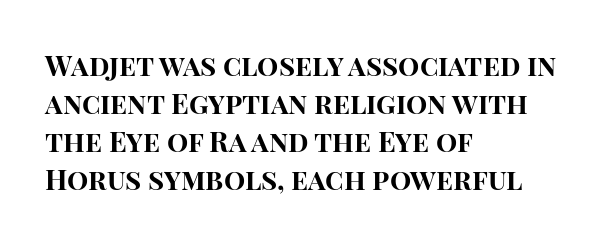
Q: Is the text bold? A: Yes.
Q: Is the text italic (slanted)? A: No, it is upright.
Q: Is the typeface a serif or a sans-serif typeface? A: Sans-serif.
Q: Is the text underlined? A: No.
Q: How is the paragraph aligned? A: Left-aligned.
Q: Is the spacing between letters normal or unusually wide? A: Normal.
Q: Is the spacing between lines tight, normal or loose? A: Normal.
Q: Width (condensed, normal, or wide)? A: Normal.
Q: Stroke contrast? A: High.
Q: x-height? A: Large.
Q: Monospaced? A: No.
